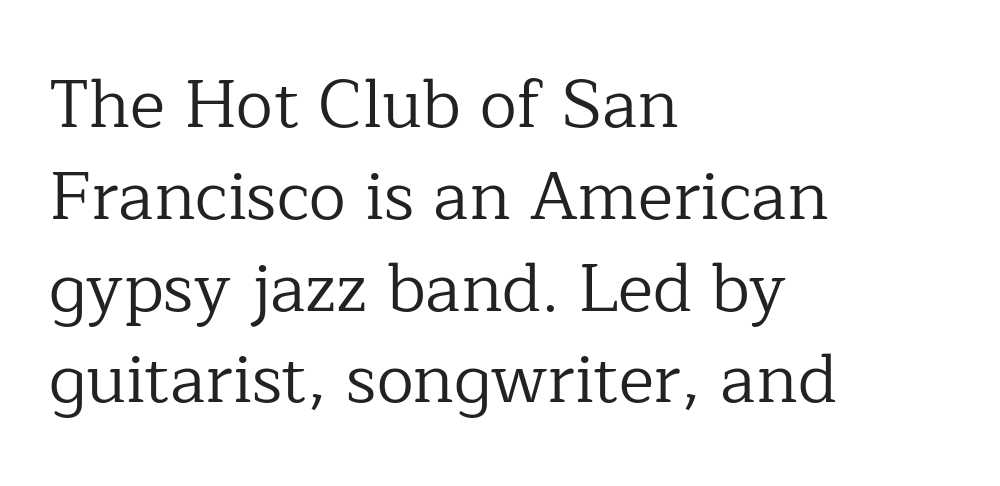
Q: Is the text bold? A: No.
Q: Is the text italic (slanted)? A: No, it is upright.
Q: Is the typeface a serif or a sans-serif typeface? A: Serif.
Q: Is the text underlined? A: No.
Q: How is the paragraph aligned? A: Left-aligned.
Q: Is the spacing between letters normal or unusually wide? A: Normal.
Q: Is the spacing between lines tight, normal or loose? A: Normal.
Q: Width (condensed, normal, or wide)? A: Normal.
Q: Stroke contrast? A: Low.
Q: x-height? A: Medium.
Q: Monospaced? A: No.
